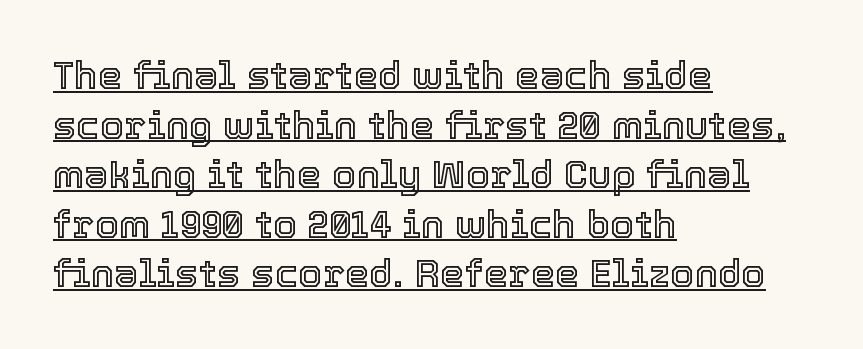
{"italic": "no", "width": "normal", "x_height": "medium", "monospaced": "no", "underline": "yes", "align": "left", "line_spacing": "normal", "line_spacing_ratio": 1.27, "letter_spacing": "normal", "letter_spacing_em": 0.0, "glyph_px": 39}
